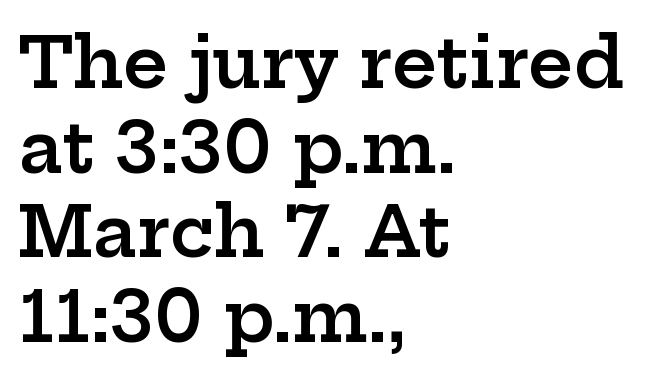
Type without underlining. Compared with an ordinary text face, these strokes are moderately heavier — a semibold. The line texture is even and compact thanks to regular tracking. Casual observation: everything's shoved over to the left.
